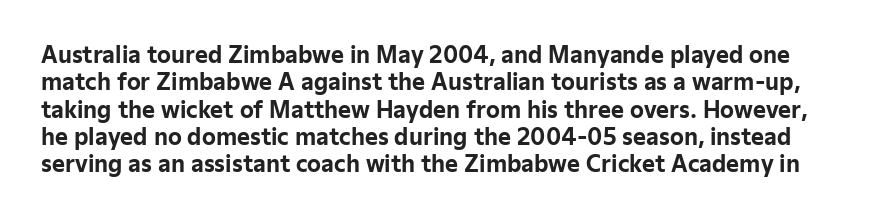
Q: Is the text bold? A: Yes.
Q: Is the text italic (slanted)? A: No, it is upright.
Q: Is the text underlined? A: No.
Q: Is the spacing between letters normal or unusually wide? A: Normal.
